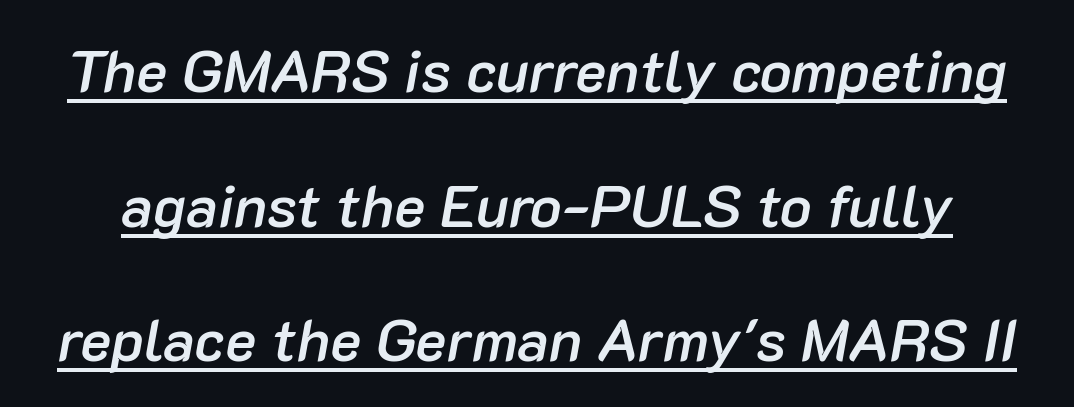
{"italic": "yes", "lean": "right", "slant_degrees": 10, "bold": "semi", "weight": "semibold", "width": "normal", "stroke_contrast": "low", "x_height": "medium", "monospaced": "no", "underline": "yes", "line_spacing": "loose", "line_spacing_ratio": 2.28, "letter_spacing": "normal", "letter_spacing_em": 0.0, "glyph_px": 59}
